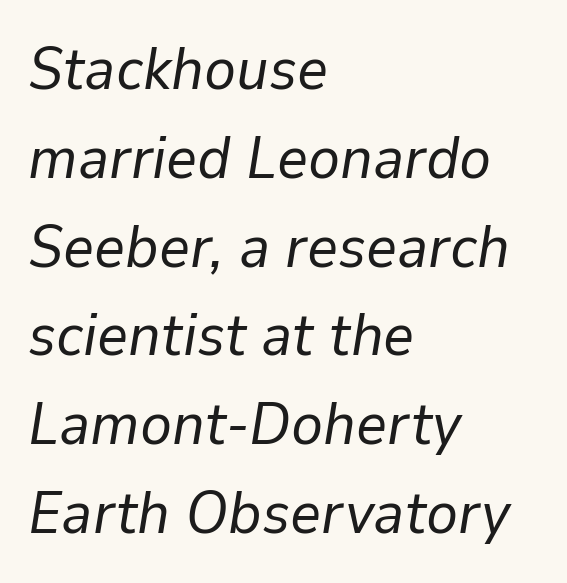
{"italic": "yes", "lean": "right", "slant_degrees": 9, "bold": "no", "weight": "regular", "width": "normal", "stroke_contrast": "low", "x_height": "medium", "monospaced": "no", "underline": "no", "align": "left", "line_spacing": "normal", "line_spacing_ratio": 1.48, "letter_spacing": "normal", "letter_spacing_em": 0.0, "glyph_px": 60}
